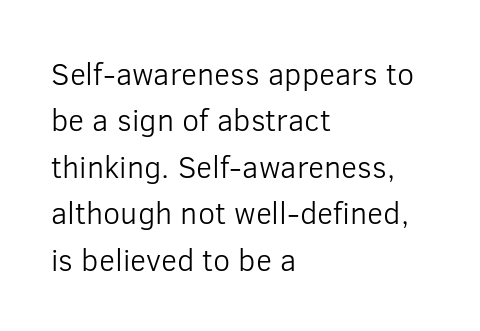
The image shows 31 px light sans-serif type, upright; set left-aligned, normal line spacing (1.5x), normal letter spacing, not underlined; low stroke contrast and a medium x-height.
